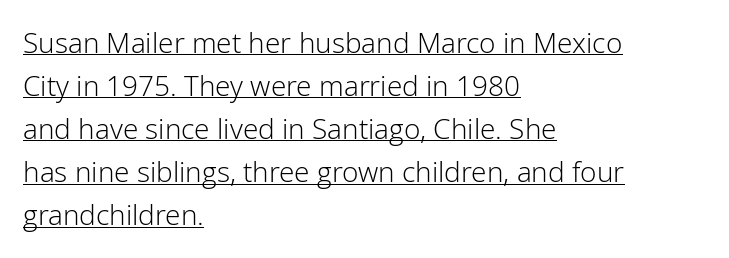
Q: Is the text bold? A: No.
Q: Is the text italic (slanted)? A: No, it is upright.
Q: Is the typeface a serif or a sans-serif typeface? A: Sans-serif.
Q: Is the text underlined? A: Yes.
Q: How is the paragraph aligned? A: Left-aligned.
Q: Is the spacing between letters normal or unusually wide? A: Normal.
Q: Is the spacing between lines tight, normal or loose? A: Normal.
Q: Width (condensed, normal, or wide)? A: Normal.
Q: Stroke contrast? A: Low.
Q: x-height? A: Medium.
Q: Monospaced? A: No.
